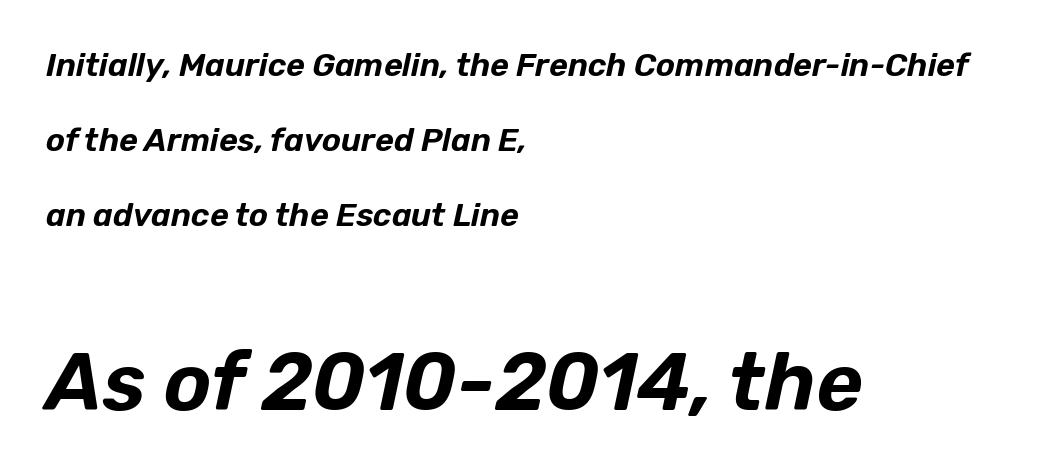
{"italic": "yes", "lean": "right", "slant_degrees": 12, "width": "normal", "stroke_contrast": "low", "x_height": "medium", "monospaced": "no", "underline": "no", "align": "left", "line_spacing": "loose", "line_spacing_ratio": 2.34, "letter_spacing": "normal", "letter_spacing_em": 0.0, "larger_block": "second", "size_ratio": 2.5, "glyph_px": 80}
